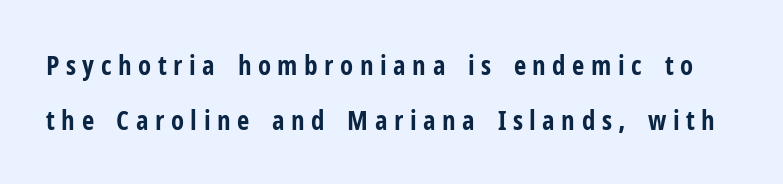
{"italic": "no", "bold": "yes", "underline": "no", "line_spacing": "loose", "line_spacing_ratio": 2.03, "letter_spacing": "wide", "letter_spacing_em": 0.24, "glyph_px": 27}
